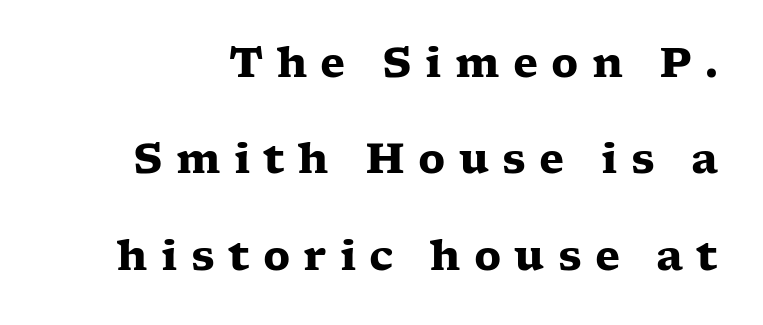
{"serif": "yes", "italic": "no", "bold": "yes", "weight": "heavy", "width": "wide", "stroke_contrast": "low", "x_height": "medium", "monospaced": "no", "underline": "no", "line_spacing": "loose", "line_spacing_ratio": 2.35, "letter_spacing": "wide", "letter_spacing_em": 0.32, "glyph_px": 41}
